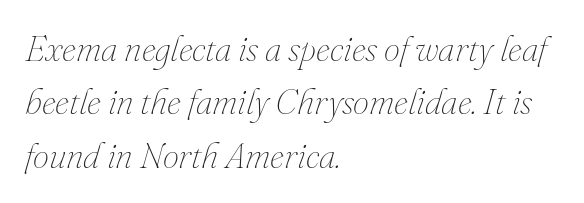
The image shows 36 px thin type, italic (leaning right); set left-aligned, normal line spacing (1.48x), normal letter spacing, not underlined; medium stroke contrast and a small x-height.
